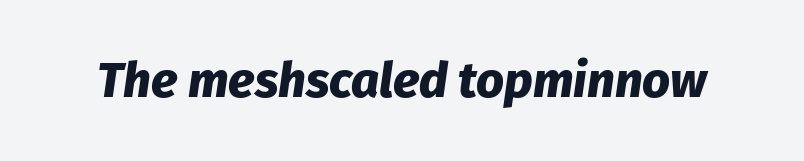
{"italic": "yes", "lean": "right", "slant_degrees": 8, "bold": "yes", "weight": "heavy", "width": "normal", "stroke_contrast": "low", "x_height": "medium", "monospaced": "no", "underline": "no", "letter_spacing": "normal", "letter_spacing_em": 0.0, "glyph_px": 49}
